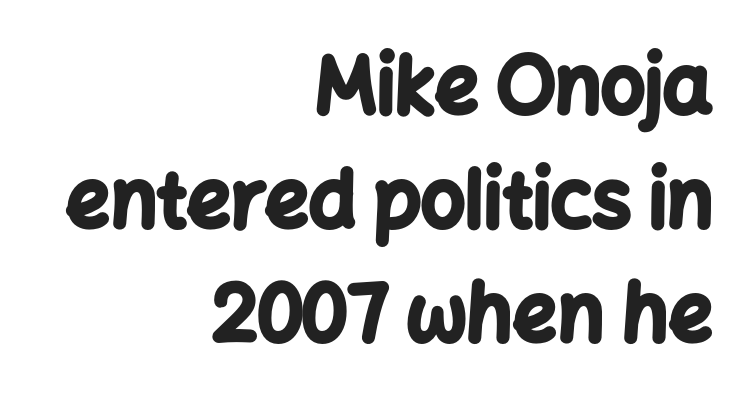
The image shows 78 px bold sans-serif type, upright; set right-aligned, normal line spacing (1.46x), normal letter spacing, not underlined; low stroke contrast and a medium x-height.
